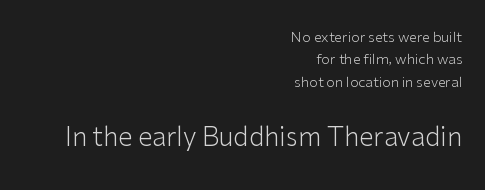
Q: Is the text bold? A: No.
Q: Is the text italic (slanted)? A: No, it is upright.
Q: Is the text underlined? A: No.
Q: How is the paragraph aligned? A: Right-aligned.
Q: Is the spacing between letters normal or unusually wide? A: Normal.
Q: Is the spacing between lines tight, normal or loose? A: Normal.
Q: Which block of text is set in a larger size, the first (top) or the second (bottom)? A: The second (bottom) one.
